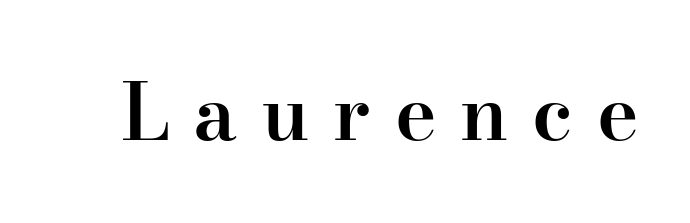
The letters stand upright; this is a roman face. Between one letter and the next there's a generous, obvious gap. Anything drawn beneath the words? Only blank space. Are there feet on the stems? There are — it's a serif.
